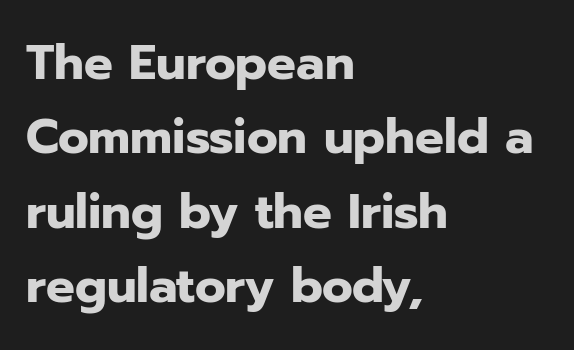
The image shows 48 px heavy sans-serif type, upright; set left-aligned, normal line spacing (1.55x), normal letter spacing, not underlined; low stroke contrast and a medium x-height.
